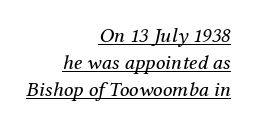
Q: Is the text bold? A: No.
Q: Is the text italic (slanted)? A: Yes, it leans right by about 12 degrees.
Q: Is the text underlined? A: Yes.
Q: How is the paragraph aligned? A: Right-aligned.
Q: Is the spacing between letters normal or unusually wide? A: Normal.
Q: Is the spacing between lines tight, normal or loose? A: Normal.
